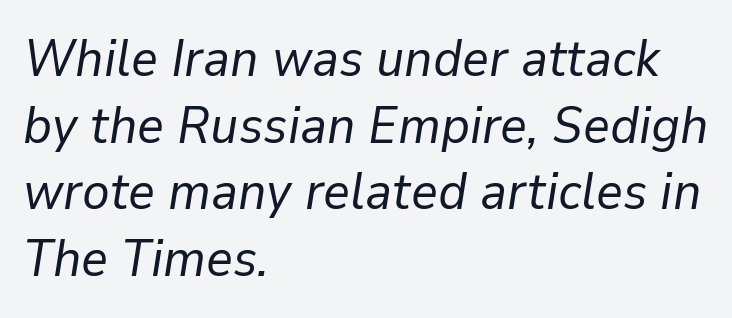
Q: Is the text bold? A: No.
Q: Is the text italic (slanted)? A: Yes, it leans right by about 9 degrees.
Q: Is the text underlined? A: No.
Q: How is the paragraph aligned? A: Left-aligned.
Q: Is the spacing between letters normal or unusually wide? A: Normal.
Q: Is the spacing between lines tight, normal or loose? A: Normal.
Q: Width (condensed, normal, or wide)? A: Normal.
Q: Stroke contrast? A: Low.
Q: x-height? A: Medium.
Q: Monospaced? A: No.
